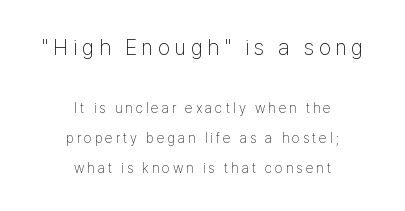
{"italic": "no", "bold": "no", "underline": "no", "align": "center", "line_spacing": "loose", "line_spacing_ratio": 2.14, "letter_spacing": "wide", "letter_spacing_em": 0.21, "larger_block": "first", "size_ratio": 1.57, "glyph_px": 22}
